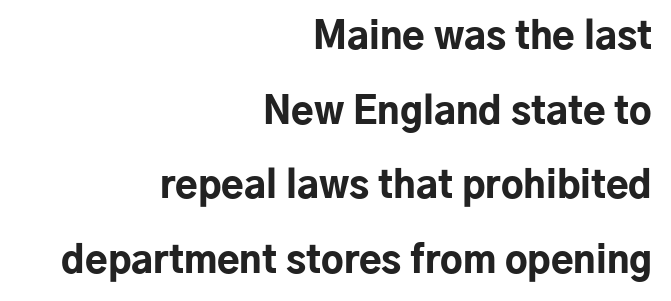
The image shows 37 px bold sans-serif type, upright; set right-aligned, loose line spacing (2.02x), normal letter spacing, not underlined; low stroke contrast and a medium x-height.
